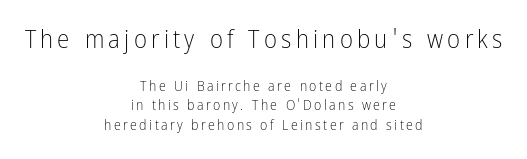
{"italic": "no", "bold": "no", "underline": "no", "align": "center", "line_spacing": "normal", "line_spacing_ratio": 1.37, "larger_block": "first", "size_ratio": 1.79, "glyph_px": 25}
